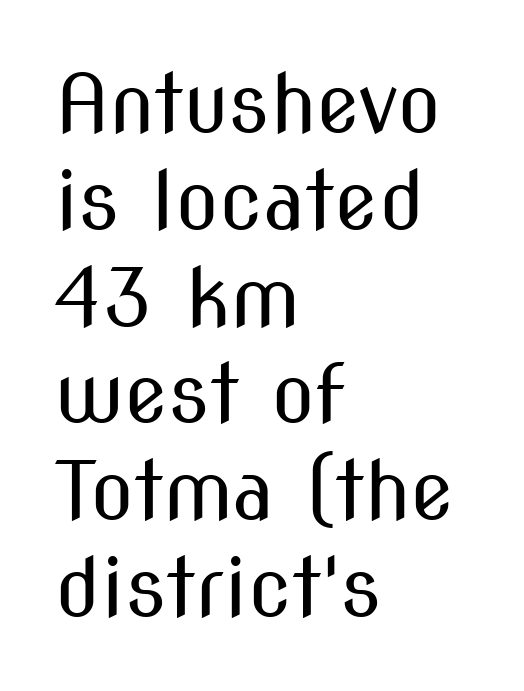
The image shows 80 px regular-weight, condensed sans-serif type, upright; set left-aligned, line spacing 1.21x, normal letter spacing, not underlined; medium stroke contrast and a medium x-height.
